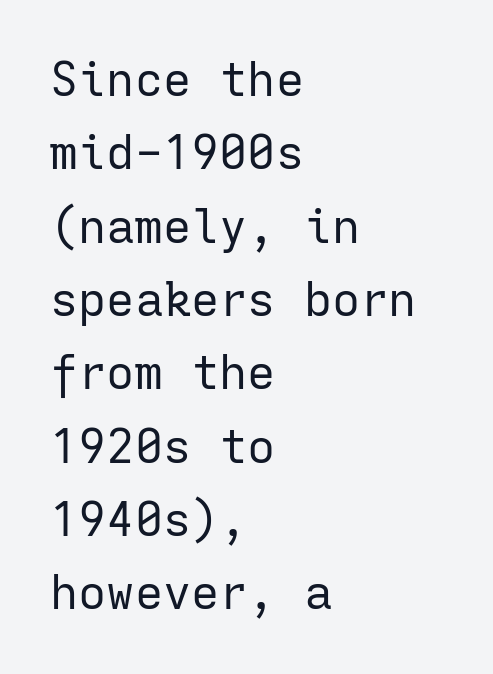
{"serif": "no", "italic": "no", "bold": "no", "weight": "regular", "width": "normal", "stroke_contrast": "low", "x_height": "medium", "monospaced": "yes", "underline": "no", "align": "left", "line_spacing": "normal", "line_spacing_ratio": 1.56, "letter_spacing": "normal", "letter_spacing_em": 0.0, "glyph_px": 47}
